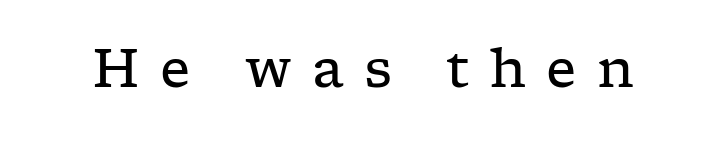
The image shows 53 px regular-weight, wide serif type, upright; set unusually wide letter spacing (+0.38 em), not underlined; low stroke contrast and a medium x-height.
